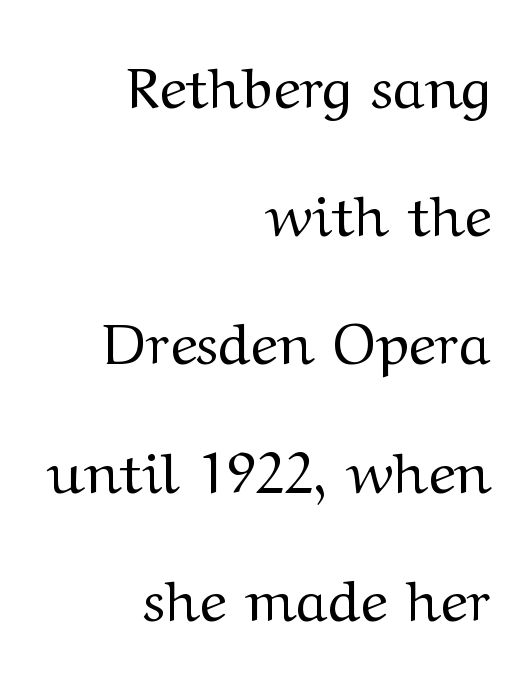
The image shows 58 px regular-weight, wide serif type, upright; set right-aligned, loose line spacing (2.21x), normal letter spacing, not underlined; medium stroke contrast and a medium x-height.
